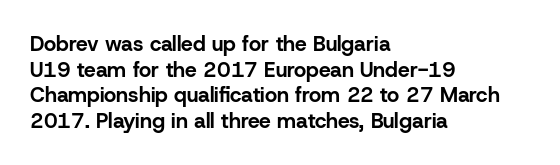
Q: Is the text bold? A: Yes.
Q: Is the text italic (slanted)? A: No, it is upright.
Q: Is the text underlined? A: No.
Q: How is the paragraph aligned? A: Left-aligned.
Q: Is the spacing between letters normal or unusually wide? A: Normal.
